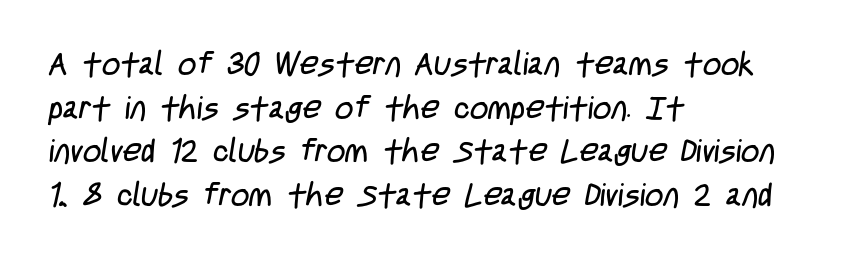
The image shows 32 px regular-weight, condensed sans-serif type; set left-aligned, normal line spacing (1.36x), normal letter spacing, not underlined; low stroke contrast and a large x-height.
